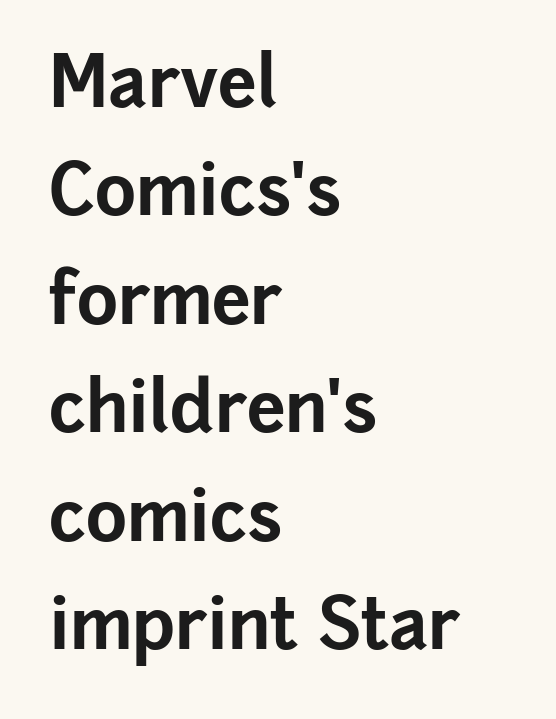
Regarding serifs, this sample does without them. Emphasis by weight is at full strength: bold. Rule under the text: the space is simply empty. Do the characters align in a grid? No, the font is proportional. The rendering uses a moderate line-height, typical for paragraphs. Every stem runs plumb, perpendicular to the baseline.
